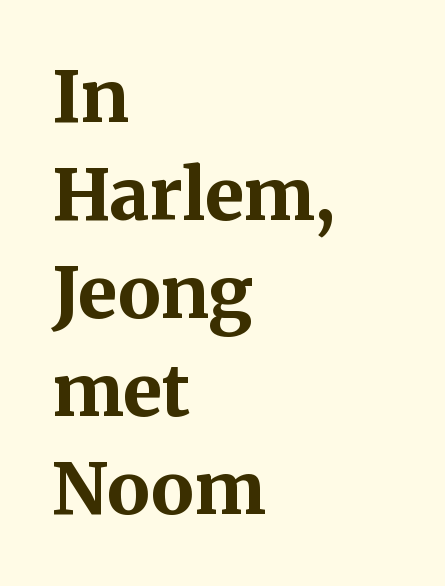
The passage shown is typeset with a serif family. As a designer I'd log this as weight 700, bold. Rendered with straight, roman letterforms. The rendering keeps characters at their native spacing. Varying glyph widths throughout — classic text-font behaviour. Summary of vertical rhythm: regular, with standard interline spacing.
